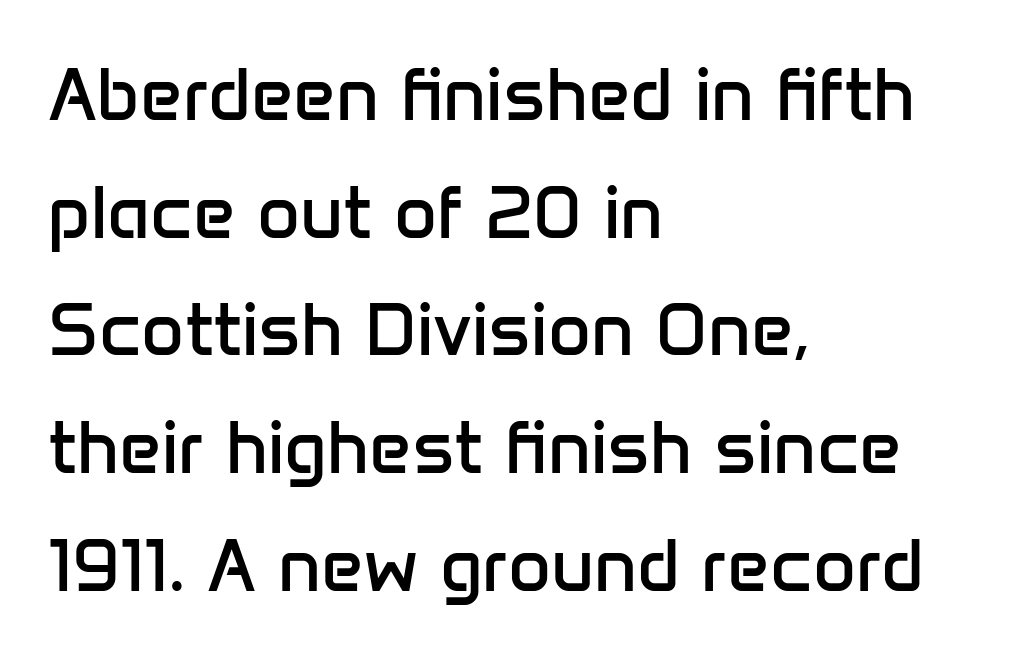
A quiet, ordinary-to-light weight characterises the typeface. This sample uses plain, unmodified letter spacing. Type style note: lacks serifs. Unlike italic type, these characters show no tilt at all. Words float on clear page, feet unadorned. The rendering anchors every line to the left-hand side.
